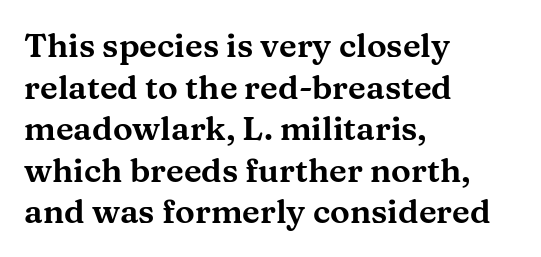
The space beneath each line is pristine and unruled. Varying glyph widths throughout — classic text-font behaviour. Nothing unusual about the tracking: characters are spaced as the font intends. The ragged edge is on the right, which tells us the setting is flush left.
